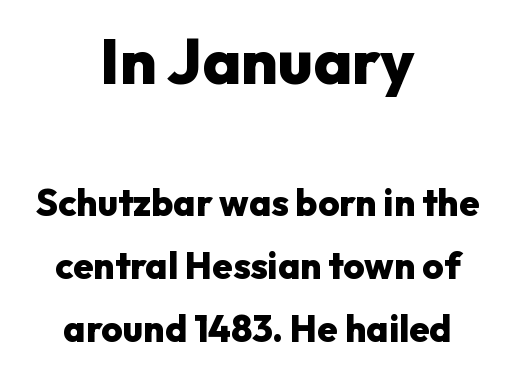
Q: Is the text bold? A: Yes.
Q: Is the text italic (slanted)? A: No, it is upright.
Q: Is the typeface a serif or a sans-serif typeface? A: Sans-serif.
Q: Is the text underlined? A: No.
Q: How is the paragraph aligned? A: Centered.
Q: Is the spacing between letters normal or unusually wide? A: Normal.
Q: Is the spacing between lines tight, normal or loose? A: Normal.
Q: Which block of text is set in a larger size, the first (top) or the second (bottom)? A: The first (top) one.
Q: Width (condensed, normal, or wide)? A: Normal.
Q: Stroke contrast? A: Low.
Q: x-height? A: Medium.
Q: Monospaced? A: No.
